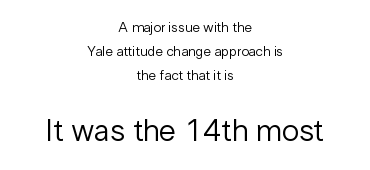
Q: Is the text bold? A: No.
Q: Is the text italic (slanted)? A: No, it is upright.
Q: Is the typeface a serif or a sans-serif typeface? A: Sans-serif.
Q: Is the text underlined? A: No.
Q: How is the paragraph aligned? A: Centered.
Q: Is the spacing between letters normal or unusually wide? A: Normal.
Q: Which block of text is set in a larger size, the first (top) or the second (bottom)? A: The second (bottom) one.
Q: Width (condensed, normal, or wide)? A: Normal.
Q: Stroke contrast? A: Low.
Q: x-height? A: Medium.
Q: Monospaced? A: No.
